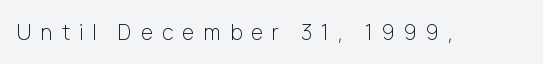
Q: Is the text bold? A: No.
Q: Is the text italic (slanted)? A: No, it is upright.
Q: Is the text underlined? A: No.
Q: Is the spacing between letters normal or unusually wide? A: Unusually wide.
